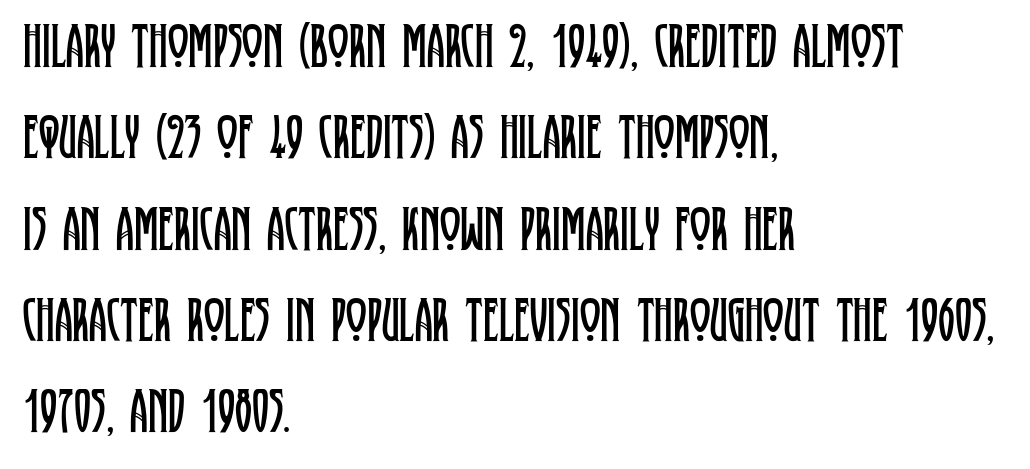
Q: Is the text bold? A: No.
Q: Is the text italic (slanted)? A: No, it is upright.
Q: Is the typeface a serif or a sans-serif typeface? A: Serif.
Q: Is the text underlined? A: No.
Q: How is the paragraph aligned? A: Left-aligned.
Q: Is the spacing between letters normal or unusually wide? A: Normal.
Q: Is the spacing between lines tight, normal or loose? A: Normal.
Q: Width (condensed, normal, or wide)? A: Condensed.
Q: Stroke contrast? A: Low.
Q: x-height? A: Large.
Q: Monospaced? A: No.
